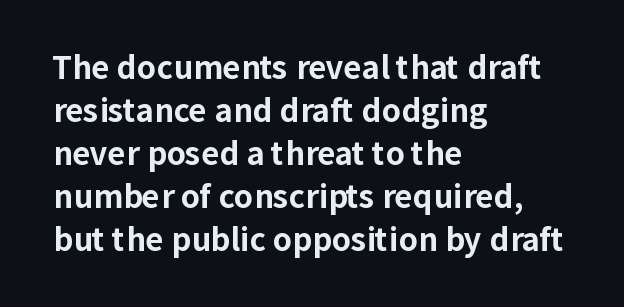
{"serif": "no", "italic": "no", "bold": "yes", "weight": "bold", "width": "normal", "stroke_contrast": "low", "x_height": "medium", "monospaced": "no", "underline": "no", "align": "left", "line_spacing": "normal", "line_spacing_ratio": 1.39, "letter_spacing": "normal", "letter_spacing_em": 0.0, "glyph_px": 31}
